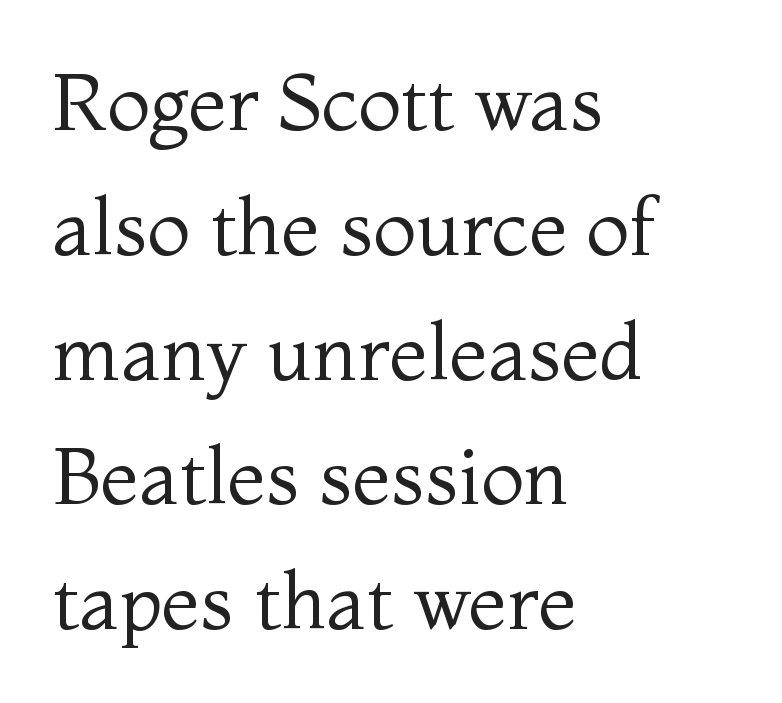
The image shows 79 px regular-weight serif type, upright; set left-aligned, normal line spacing (1.58x), normal letter spacing, not underlined; medium stroke contrast and a medium x-height.
